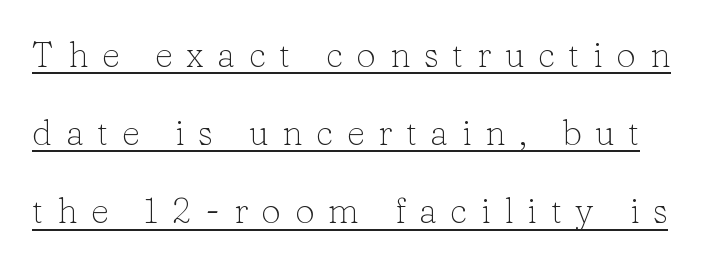
Q: Is the text bold? A: No.
Q: Is the text italic (slanted)? A: No, it is upright.
Q: Is the typeface a serif or a sans-serif typeface? A: Serif.
Q: Is the text underlined? A: Yes.
Q: Is the spacing between letters normal or unusually wide? A: Unusually wide.
Q: Is the spacing between lines tight, normal or loose? A: Loose.
Q: Width (condensed, normal, or wide)? A: Normal.
Q: Stroke contrast? A: Low.
Q: x-height? A: Medium.
Q: Monospaced? A: No.
